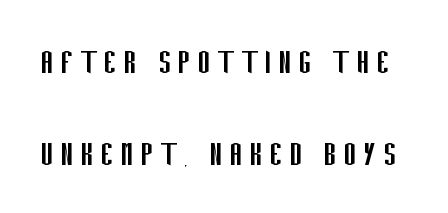
Q: Is the text bold? A: No.
Q: Is the text italic (slanted)? A: No, it is upright.
Q: Is the typeface a serif or a sans-serif typeface? A: Sans-serif.
Q: Is the text underlined? A: No.
Q: Is the spacing between lines tight, normal or loose? A: Loose.
Q: Width (condensed, normal, or wide)? A: Condensed.
Q: Stroke contrast? A: Low.
Q: x-height? A: Large.
Q: Monospaced? A: No.
